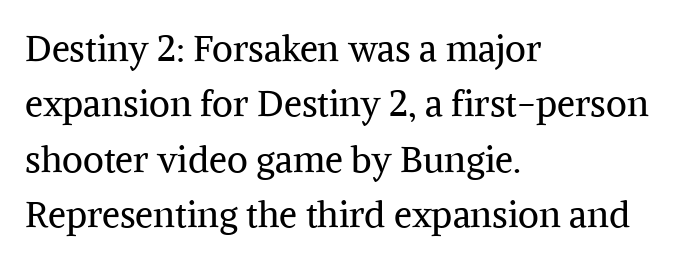
The weight would be labelled regular, book, light, or lighter still. Caption: multi-line text, flush left, ragged right. Honestly, the row spacing looks completely unremarkable. The baseline area is clear. Unlike a clean sans, this face finishes its strokes with serifs.
